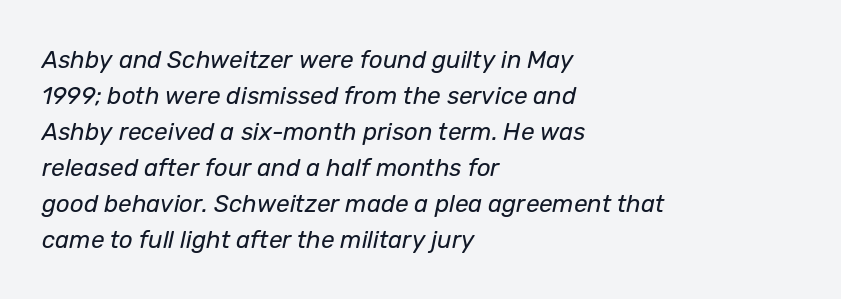
Short note: letters normally spaced. The font sits on the lighter half of the weight spectrum, regular included. Is the block centered? No — it sits flush against the left margin. When letters slant like this, we call the style italic. Lines of text with bare space underneath. The block of text has a typical density, with ordinary space between rows.
